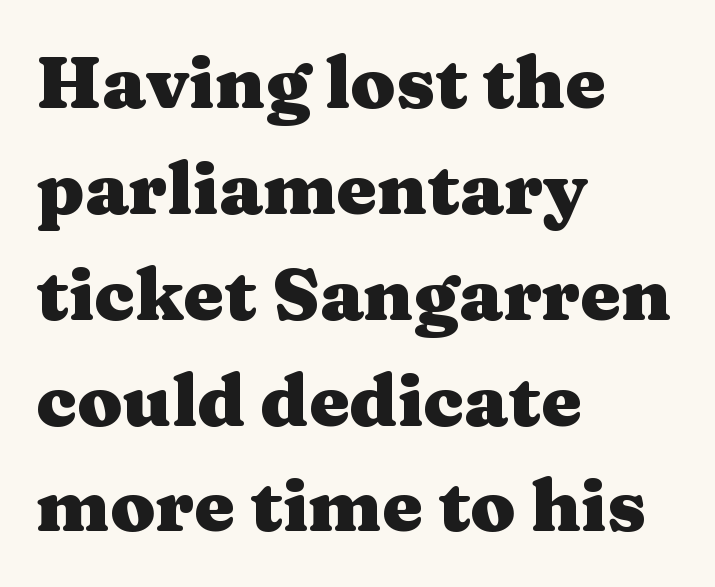
Each row of text sits above clean, open space. Compared with typical body copy, the letter spacing here is the same. This sample uses an upright cut, with every glyph sitting square on the baseline. One glance says typical: line gaps are just what's usual. You could not count columns in this text — the font is proportionally spaced. Stroke thickness is high; the sample reads as a true bold.
